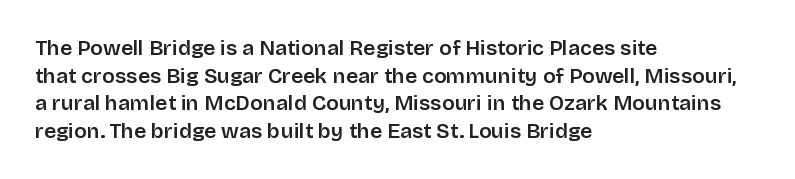
The image shows 21 px text type, upright; set left-aligned, normal line spacing (1.31x), normal letter spacing, not underlined.
